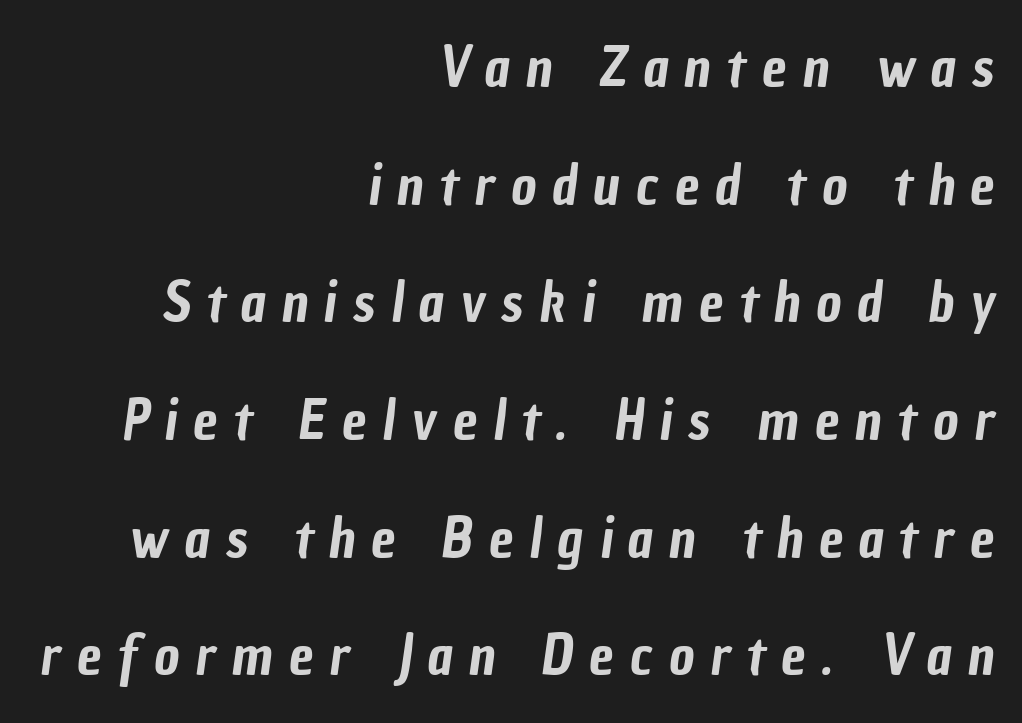
The image shows 55 px condensed sans-serif type; set right-aligned, loose line spacing (2.14x), unusually wide letter spacing (+0.29 em), not underlined; low stroke contrast and a medium x-height.
